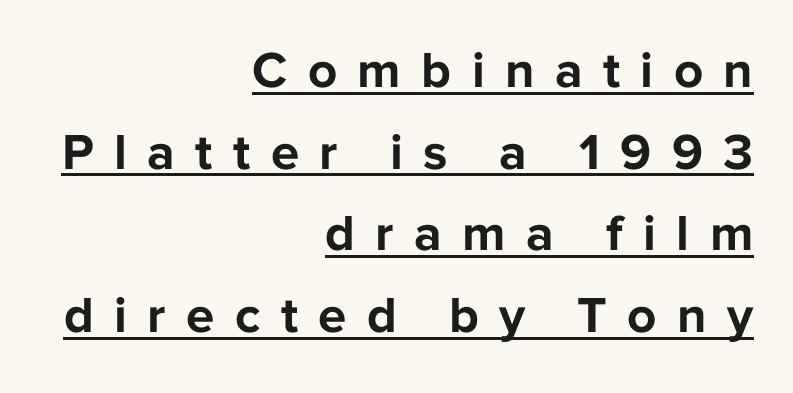
The image shows 51 px bold sans-serif type, upright; set right-aligned, normal line spacing (1.6x), unusually wide letter spacing (+0.4 em), underlined; low stroke contrast and a medium x-height.
